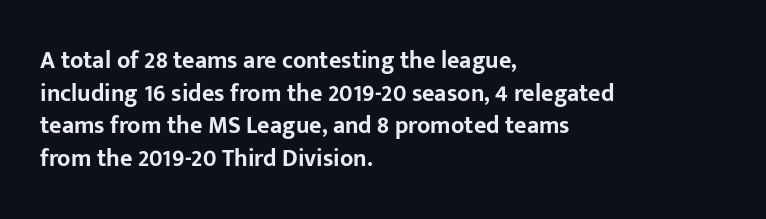
The image shows 24 px bold type, upright; set left-aligned, normal line spacing (1.36x), normal letter spacing, not underlined.
